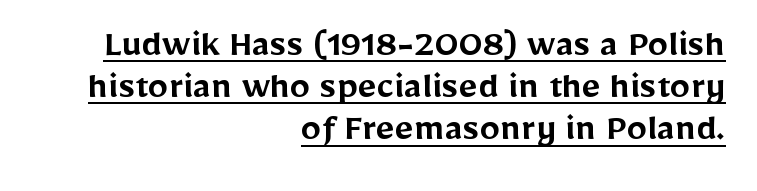
The font is running at a semibold setting, under full bold. The letters sit at their default tracking, neither squeezed nor spread. Every row of glyphs terminates at an identical x-position on the right. Each new line begins almost immediately beneath the previous one. Posture: upright roman. Caption: lettering with a line underneath.
